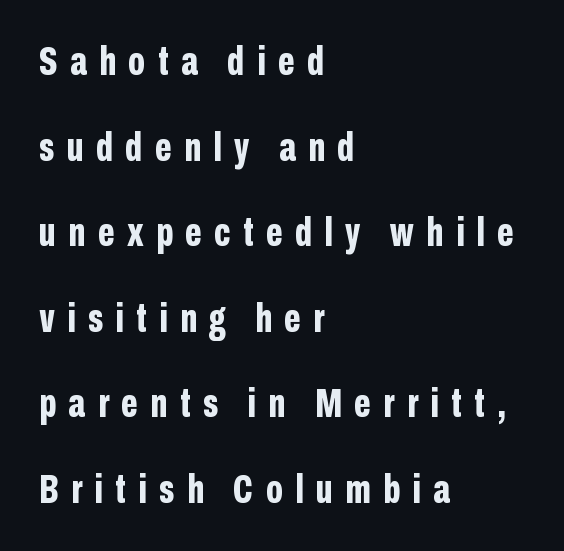
The image shows 40 px bold, condensed sans-serif type, upright; set left-aligned, loose line spacing (2.14x), unusually wide letter spacing (+0.31 em), not underlined; low stroke contrast and a medium x-height.
